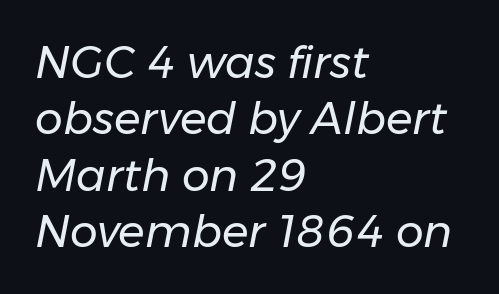
You could not count columns in this text — the font is proportionally spaced. Is this a heavy cut? Hardly; it is regular or lighter. The passage is arranged the way most books set body copy — flush left. Decoration check: the copy has no underline.
